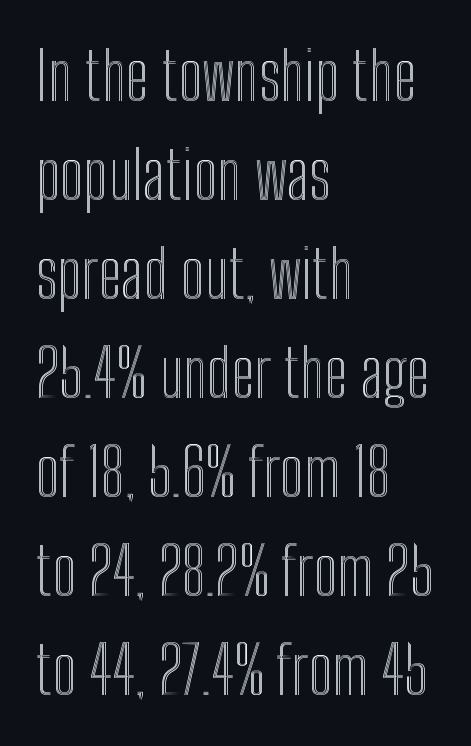
{"italic": "no", "width": "condensed", "x_height": "medium", "monospaced": "no", "underline": "no", "align": "left", "line_spacing": "normal", "line_spacing_ratio": 1.5, "letter_spacing": "normal", "letter_spacing_em": 0.0, "glyph_px": 66}
